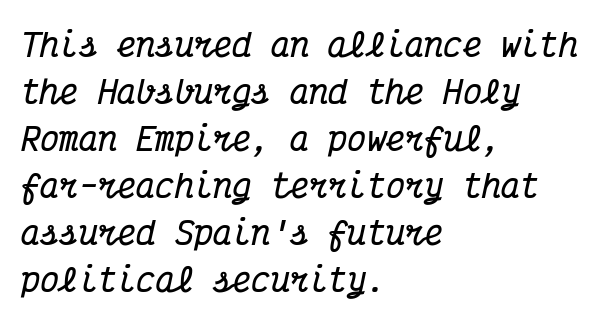
Every character here occupies the same horizontal width, giving the sample a typewriter-like rhythm. The horizontal fit of the characters is conventional and even. Type style note: has serifs. These lines stack with their left ends in a neat column.
